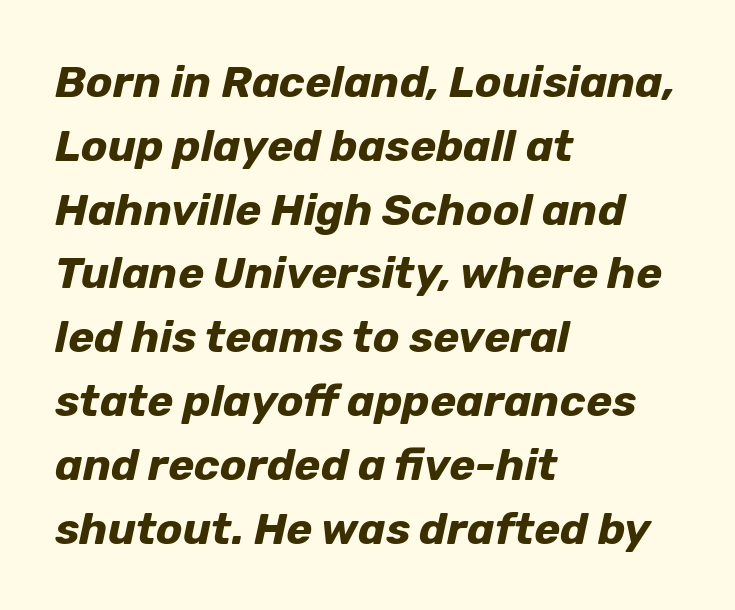
The letters advance in unequal steps, a hallmark of proportional type. This sample uses an oblique cut, with every glyph tilted off the vertical. Is there much room between lines? A standard amount, neither cramped nor airy. The compositor pushed each line to the left boundary.
